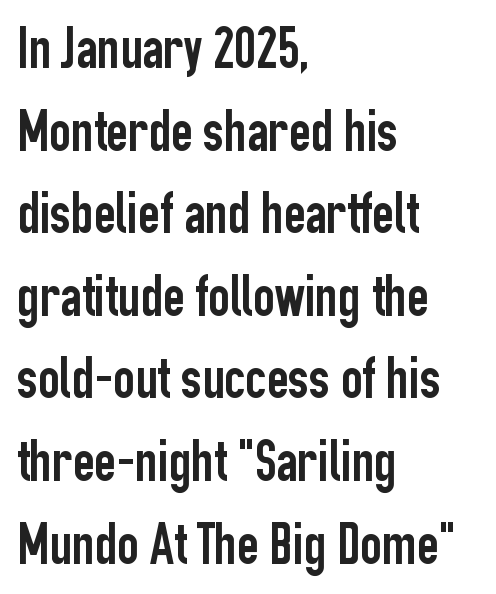
Q: Is the text italic (slanted)? A: No, it is upright.
Q: Is the typeface a serif or a sans-serif typeface? A: Sans-serif.
Q: Is the text underlined? A: No.
Q: How is the paragraph aligned? A: Left-aligned.
Q: Is the spacing between letters normal or unusually wide? A: Normal.
Q: Is the spacing between lines tight, normal or loose? A: Normal.
Q: Width (condensed, normal, or wide)? A: Condensed.
Q: Stroke contrast? A: Low.
Q: x-height? A: Medium.
Q: Monospaced? A: No.
